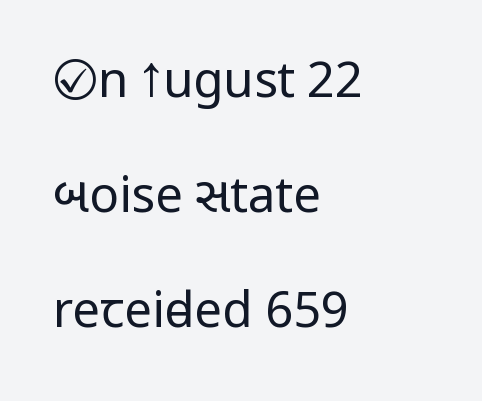
{"serif": "no", "italic": "no", "bold": "no", "weight": "regular", "width": "condensed", "stroke_contrast": "low", "x_height": "large", "monospaced": "no", "underline": "no", "align": "left", "line_spacing": "loose", "line_spacing_ratio": 2.35, "letter_spacing": "normal", "letter_spacing_em": 0.0, "glyph_px": 49}
